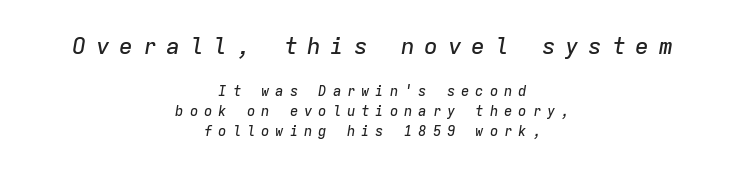
Italic? Definitely — the glyphs are oblique. Underline: absent. The tracking jumps out immediately: characters are airy and widely separated. Reading top to bottom, the characters get smaller at the block break.
